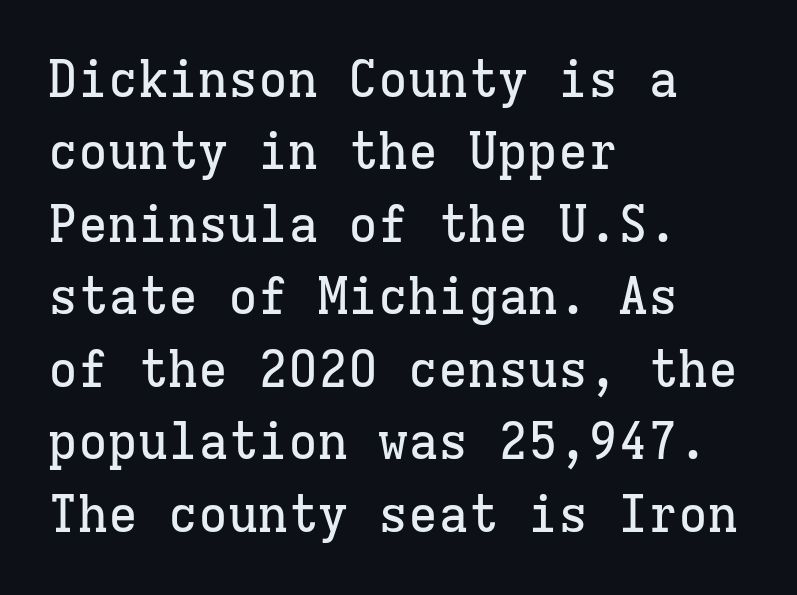
Q: Is the text italic (slanted)? A: No, it is upright.
Q: Is the typeface a serif or a sans-serif typeface? A: Serif.
Q: Is the text underlined? A: No.
Q: How is the paragraph aligned? A: Left-aligned.
Q: Is the spacing between letters normal or unusually wide? A: Normal.
Q: Is the spacing between lines tight, normal or loose? A: Normal.
Q: Width (condensed, normal, or wide)? A: Normal.
Q: Stroke contrast? A: Low.
Q: x-height? A: Medium.
Q: Monospaced? A: Yes.
